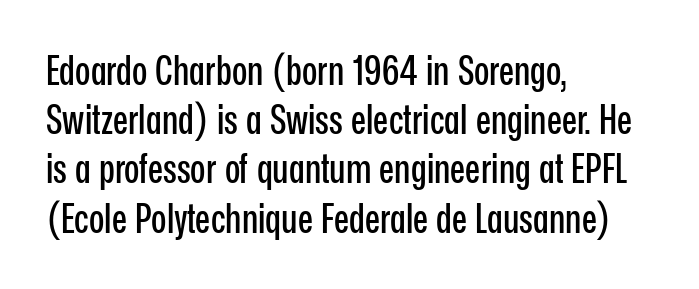
{"serif": "no", "italic": "no", "width": "condensed", "stroke_contrast": "low", "x_height": "medium", "monospaced": "no", "underline": "no", "align": "left", "line_spacing_ratio": 1.23, "letter_spacing": "normal", "letter_spacing_em": 0.0, "glyph_px": 40}
